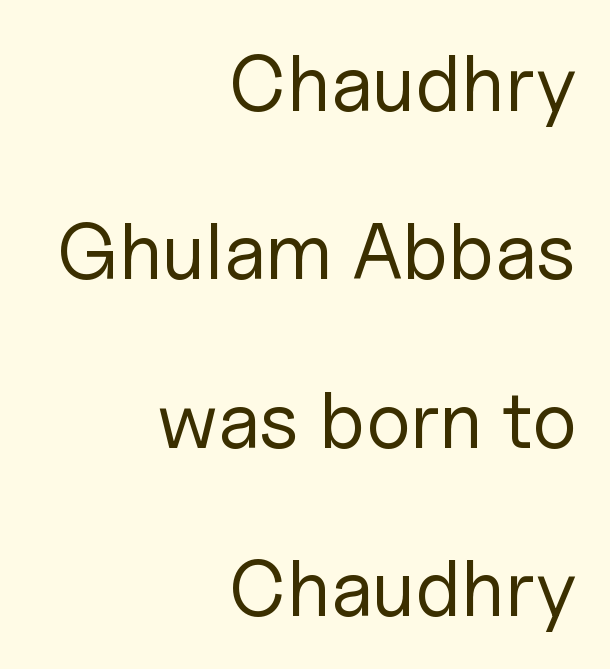
The image shows 79 px regular-weight sans-serif type, upright; set right-aligned, loose line spacing (2.13x), normal letter spacing, not underlined; low stroke contrast and a medium x-height.
